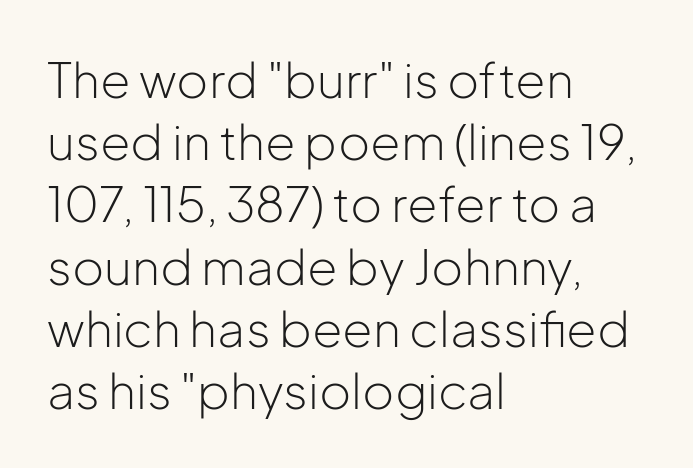
{"serif": "no", "italic": "no", "bold": "no", "weight": "light", "width": "normal", "stroke_contrast": "low", "x_height": "medium", "monospaced": "no", "underline": "no", "align": "left", "line_spacing": "normal", "line_spacing_ratio": 1.27, "letter_spacing": "normal", "letter_spacing_em": 0.0, "glyph_px": 49}
